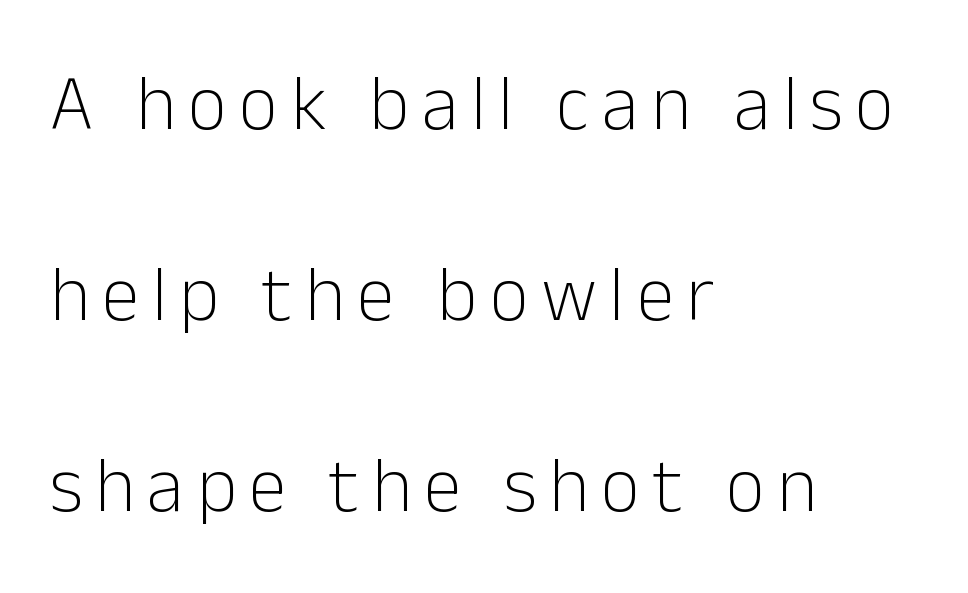
Classification — sans serif. When letters stand straight like this, we call the style roman or upright. The face used here is proportionally spaced, like ordinary book or web type. Honestly, the rows look like they've been pulled way apart.
